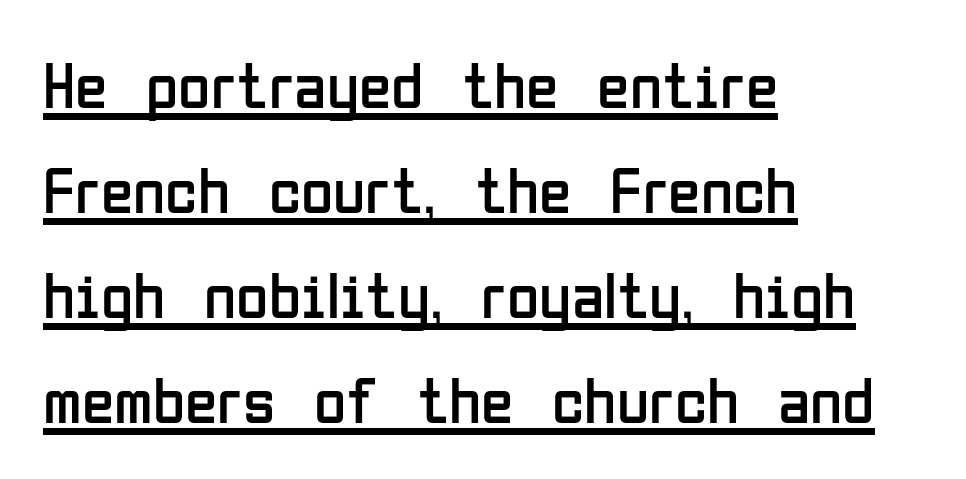
Q: Is the text bold? A: No.
Q: Is the text italic (slanted)? A: No, it is upright.
Q: Is the typeface a serif or a sans-serif typeface? A: Sans-serif.
Q: Is the text underlined? A: Yes.
Q: How is the paragraph aligned? A: Left-aligned.
Q: Is the spacing between letters normal or unusually wide? A: Normal.
Q: Is the spacing between lines tight, normal or loose? A: Normal.
Q: Width (condensed, normal, or wide)? A: Condensed.
Q: Stroke contrast? A: Low.
Q: x-height? A: Medium.
Q: Monospaced? A: No.
